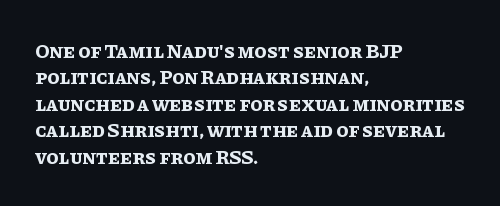
No extra tracking has been applied to these lines. The font is running at its bold setting. Students, observe: this is what conventionally led text looks like. Ascenders rise straight up at ninety degrees.
